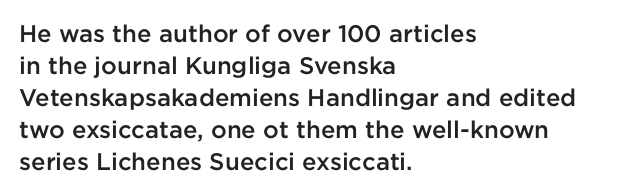
{"italic": "no", "bold": "semi", "underline": "no", "align": "left", "line_spacing": "normal", "line_spacing_ratio": 1.33, "letter_spacing": "normal", "letter_spacing_em": 0.0, "glyph_px": 24}
